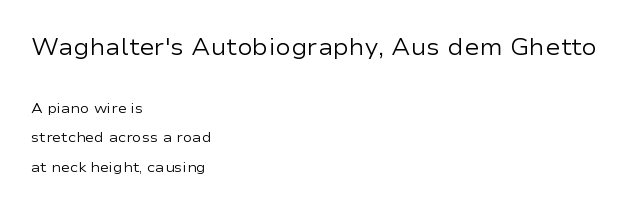
Q: Is the text bold? A: No.
Q: Is the text italic (slanted)? A: No, it is upright.
Q: Is the text underlined? A: No.
Q: How is the paragraph aligned? A: Left-aligned.
Q: Is the spacing between letters normal or unusually wide? A: Normal.
Q: Is the spacing between lines tight, normal or loose? A: Loose.
Q: Which block of text is set in a larger size, the first (top) or the second (bottom)? A: The first (top) one.
